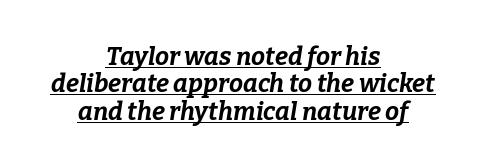
The image shows 25 px bold type, italic (leaning right); set centered, tight line spacing (1.1x), normal letter spacing, underlined.
